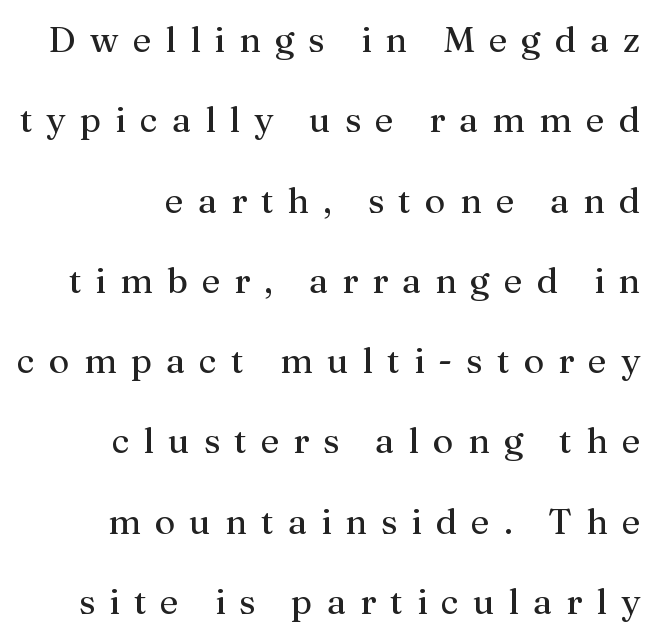
{"serif": "yes", "italic": "no", "bold": "no", "weight": "regular", "width": "normal", "stroke_contrast": "medium", "x_height": "medium", "monospaced": "no", "underline": "no", "align": "right", "line_spacing": "loose", "line_spacing_ratio": 2.23, "letter_spacing": "wide", "letter_spacing_em": 0.39, "glyph_px": 36}
